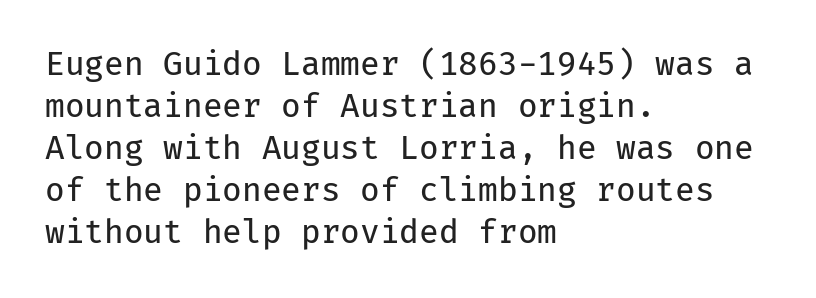
The image shows 32 px regular-weight sans-serif type, upright, monospaced; set left-aligned, normal line spacing (1.31x), normal letter spacing, not underlined; low stroke contrast and a medium x-height.
